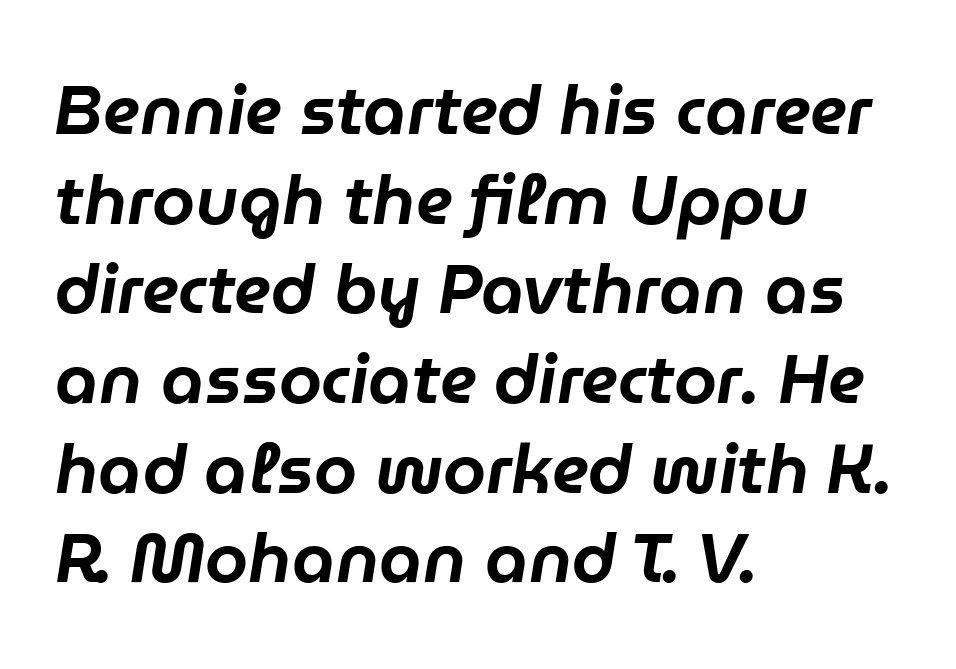
{"italic": "yes", "lean": "right", "slant_degrees": 9, "width": "normal", "stroke_contrast": "low", "x_height": "medium", "monospaced": "no", "underline": "no", "align": "left", "line_spacing": "normal", "line_spacing_ratio": 1.3, "letter_spacing": "normal", "letter_spacing_em": 0.0, "glyph_px": 69}
